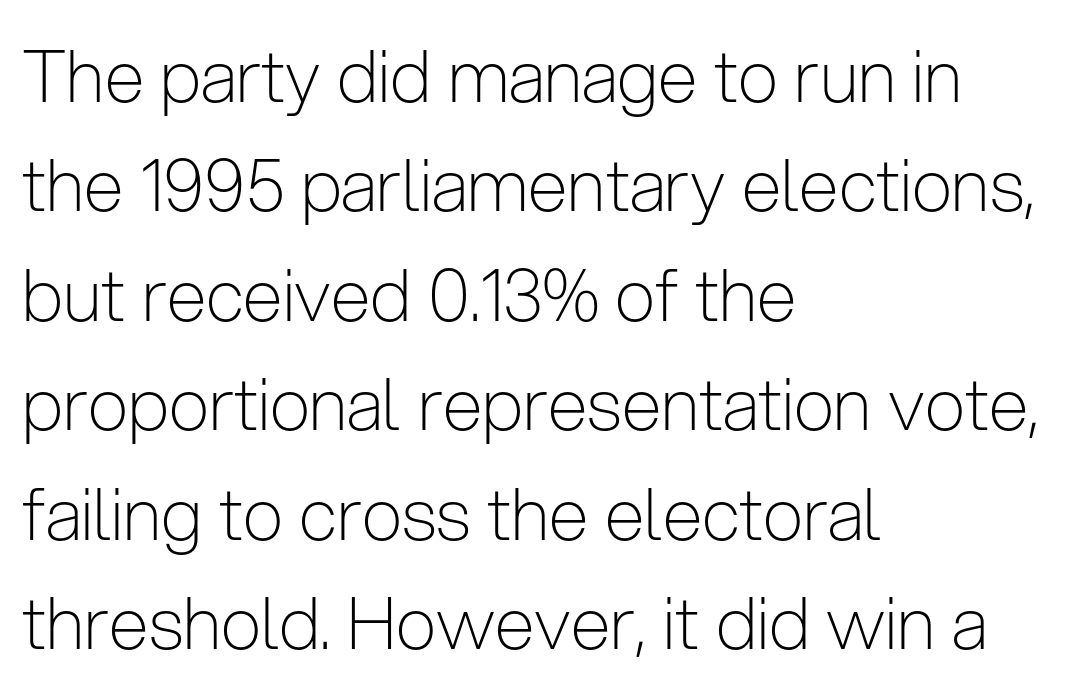
Q: Is the text bold? A: No.
Q: Is the text italic (slanted)? A: No, it is upright.
Q: Is the typeface a serif or a sans-serif typeface? A: Sans-serif.
Q: Is the text underlined? A: No.
Q: How is the paragraph aligned? A: Left-aligned.
Q: Is the spacing between letters normal or unusually wide? A: Normal.
Q: Is the spacing between lines tight, normal or loose? A: Normal.
Q: Width (condensed, normal, or wide)? A: Condensed.
Q: Stroke contrast? A: Low.
Q: x-height? A: Medium.
Q: Monospaced? A: No.
